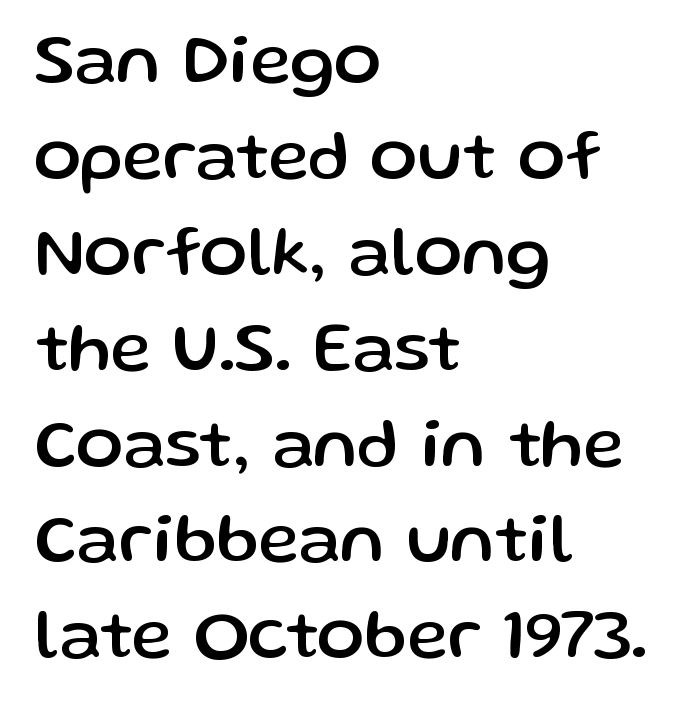
Successive baselines arrive at the customary interval. Posture: upright roman. Letters rest on an invisible, unmarked baseline. The tracking reads as untouched default to a designer's eye. Note: no serifs on the glyphs.
